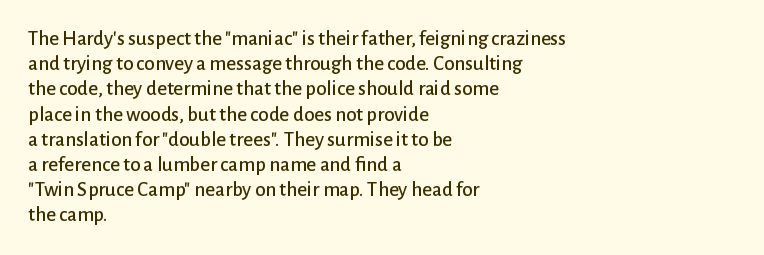
Posture: straight, roman, zero tilt. A clean baseline with only descenders dipping below it. Does the copy run flush right? No — it runs flush left. Tracking value appears to be zero — textbook default spacing.
